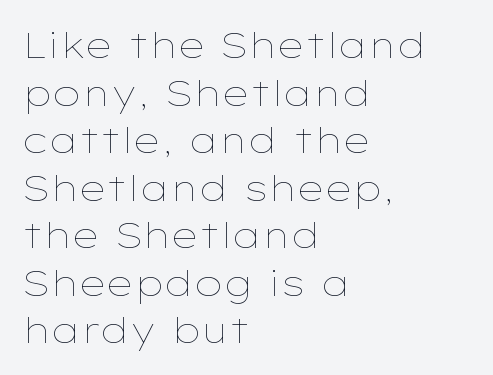
The image shows 36 px thin, wide type, upright; set left-aligned, normal line spacing (1.32x), normal letter spacing, not underlined; low stroke contrast and a medium x-height.
